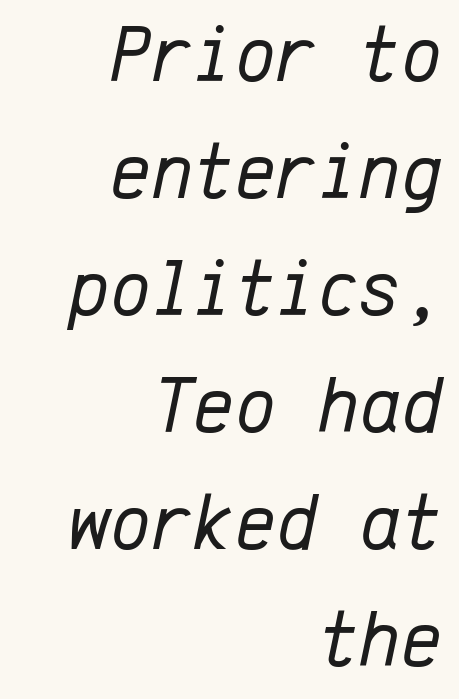
The letters march in equal steps, a hallmark of fixed-pitch type. Letters have the restrained weight of plain body copy at most. Letter spacing: default. Check under the words: just untouched page. The typesetter chose a ragged-left arrangement here.
